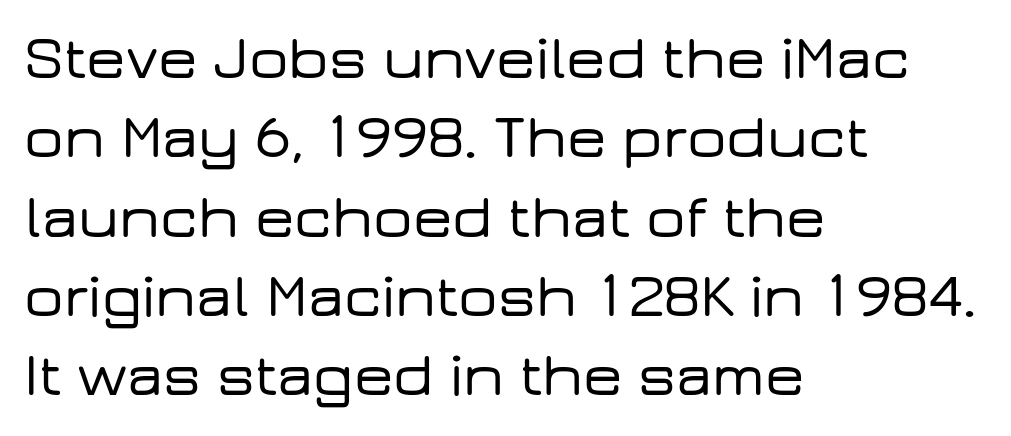
Q: Is the text italic (slanted)? A: No, it is upright.
Q: Is the typeface a serif or a sans-serif typeface? A: Sans-serif.
Q: Is the text underlined? A: No.
Q: How is the paragraph aligned? A: Left-aligned.
Q: Is the spacing between letters normal or unusually wide? A: Normal.
Q: Is the spacing between lines tight, normal or loose? A: Normal.
Q: Width (condensed, normal, or wide)? A: Wide.
Q: Stroke contrast? A: Low.
Q: x-height? A: Medium.
Q: Monospaced? A: No.
